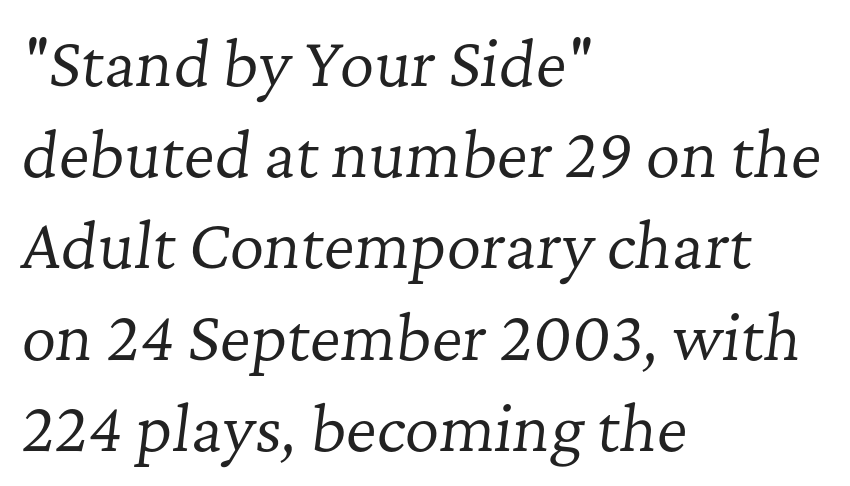
Q: Is the text bold? A: No.
Q: Is the text italic (slanted)? A: Yes, it leans right by about 7 degrees.
Q: Is the typeface a serif or a sans-serif typeface? A: Serif.
Q: Is the text underlined? A: No.
Q: How is the paragraph aligned? A: Left-aligned.
Q: Is the spacing between letters normal or unusually wide? A: Normal.
Q: Is the spacing between lines tight, normal or loose? A: Normal.
Q: Width (condensed, normal, or wide)? A: Normal.
Q: Stroke contrast? A: Low.
Q: x-height? A: Medium.
Q: Monospaced? A: No.
